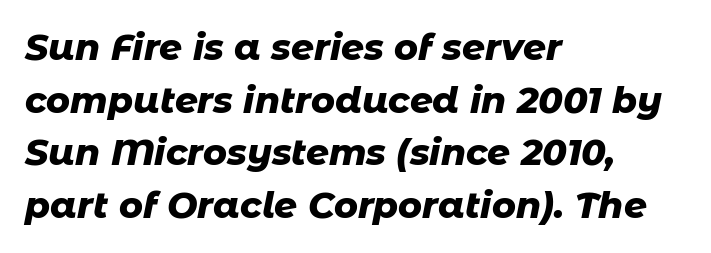
Q: Is the text bold? A: Yes.
Q: Is the text italic (slanted)? A: Yes, it leans right by about 11 degrees.
Q: Is the text underlined? A: No.
Q: How is the paragraph aligned? A: Left-aligned.
Q: Is the spacing between letters normal or unusually wide? A: Normal.
Q: Is the spacing between lines tight, normal or loose? A: Normal.
Q: Width (condensed, normal, or wide)? A: Normal.
Q: Stroke contrast? A: Low.
Q: x-height? A: Medium.
Q: Monospaced? A: No.
